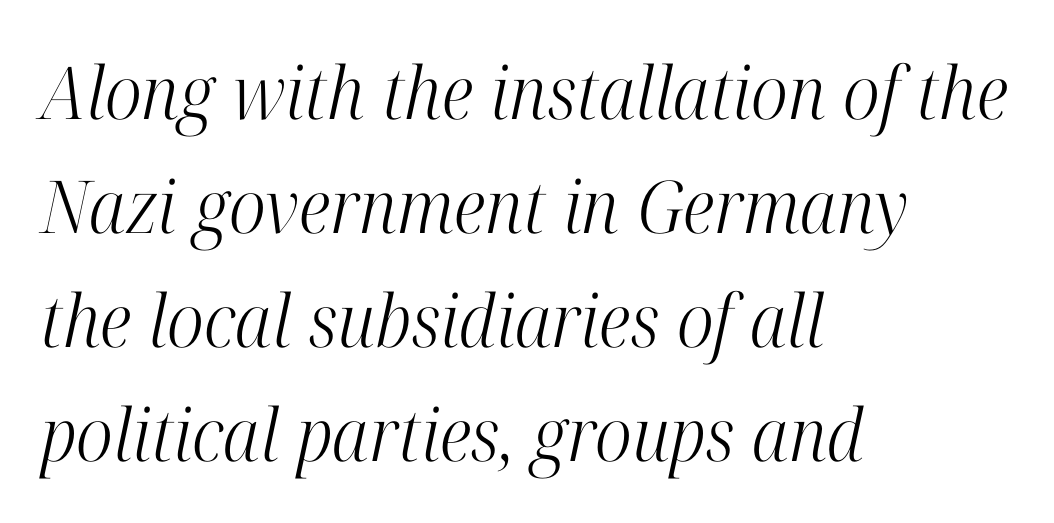
The image shows 73 px light, condensed serif type, italic (leaning right); set left-aligned, normal line spacing (1.56x), normal letter spacing, not underlined; high stroke contrast and a medium x-height.
